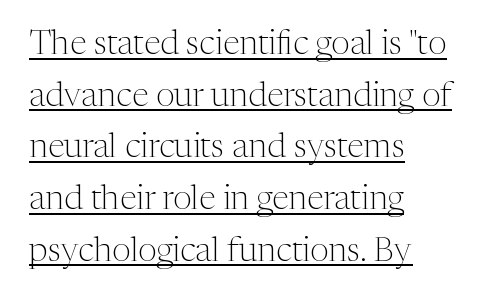
The image shows 34 px light serif type, upright; set left-aligned, normal line spacing (1.52x), normal letter spacing, underlined; medium stroke contrast and a medium x-height.
